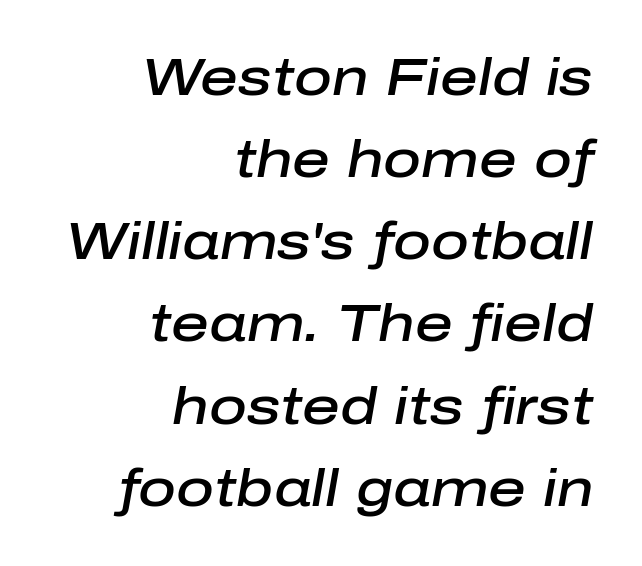
Q: Is the text bold? A: Semi-bold.
Q: Is the text italic (slanted)? A: Yes, it leans right by about 10 degrees.
Q: Is the text underlined? A: No.
Q: How is the paragraph aligned? A: Right-aligned.
Q: Is the spacing between letters normal or unusually wide? A: Normal.
Q: Is the spacing between lines tight, normal or loose? A: Normal.
Q: Width (condensed, normal, or wide)? A: Normal.
Q: Stroke contrast? A: Low.
Q: x-height? A: Medium.
Q: Monospaced? A: No.
